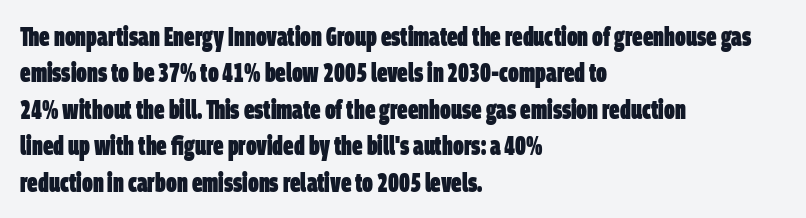
{"bold": "yes", "underline": "no", "align": "left", "line_spacing": "normal", "line_spacing_ratio": 1.4, "letter_spacing": "normal", "letter_spacing_em": 0.0, "glyph_px": 26}
